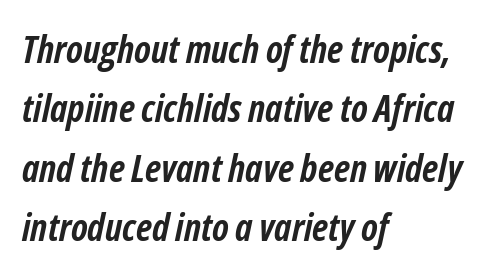
Each letter keeps its own natural width here, so spacing adapts to shape. Rows of type keep a routine distance in the vertical direction. Look at the stroke-to-counter ratio: heavy, a bold. Typeset ragged right — the left edge is the straight one. Descenders hang freely into open space.
